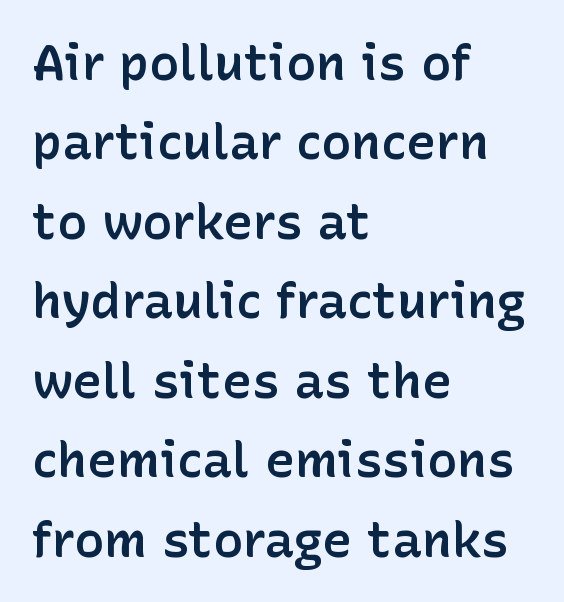
{"serif": "no", "italic": "no", "bold": "semi", "weight": "semibold", "width": "normal", "stroke_contrast": "low", "x_height": "medium", "monospaced": "no", "underline": "no", "align": "left", "line_spacing": "normal", "line_spacing_ratio": 1.59, "letter_spacing": "normal", "letter_spacing_em": 0.0, "glyph_px": 50}
